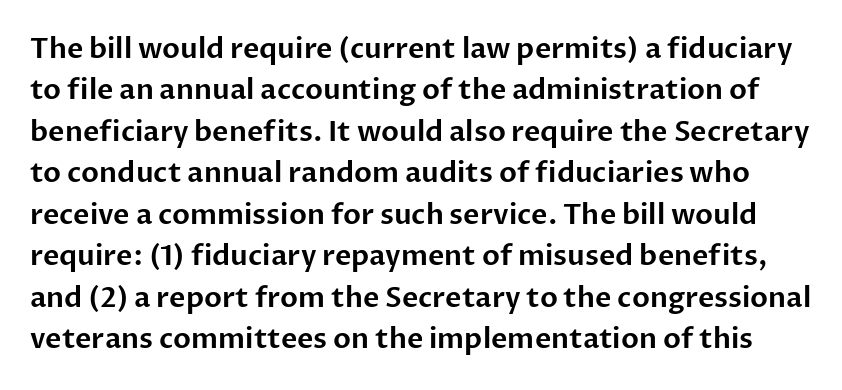
The image shows 28 px sans-serif type, upright; set normal line spacing (1.48x), normal letter spacing, not underlined; low stroke contrast and a medium x-height.
